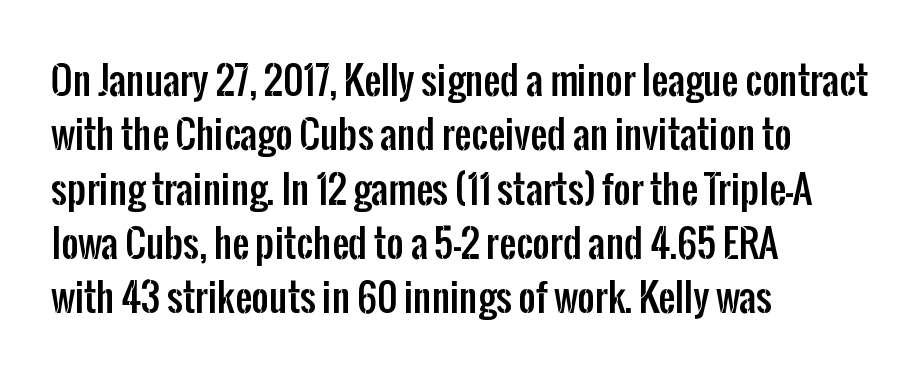
Q: Is the text italic (slanted)? A: No, it is upright.
Q: Is the typeface a serif or a sans-serif typeface? A: Sans-serif.
Q: Is the text underlined? A: No.
Q: How is the paragraph aligned? A: Left-aligned.
Q: Is the spacing between letters normal or unusually wide? A: Normal.
Q: Is the spacing between lines tight, normal or loose? A: Normal.
Q: Width (condensed, normal, or wide)? A: Condensed.
Q: Stroke contrast? A: Low.
Q: x-height? A: Medium.
Q: Monospaced? A: No.
